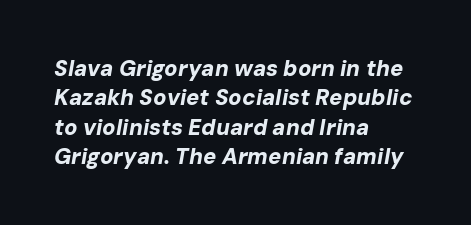
Q: Is the text bold? A: Yes.
Q: Is the text italic (slanted)? A: Yes, it leans right by about 10 degrees.
Q: Is the text underlined? A: No.
Q: How is the paragraph aligned? A: Left-aligned.
Q: Is the spacing between letters normal or unusually wide? A: Normal.
Q: Is the spacing between lines tight, normal or loose? A: Normal.
